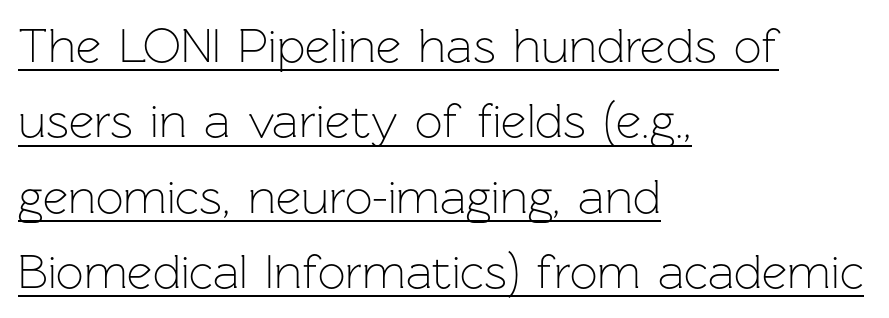
Q: Is the text bold? A: No.
Q: Is the text italic (slanted)? A: No, it is upright.
Q: Is the typeface a serif or a sans-serif typeface? A: Sans-serif.
Q: Is the text underlined? A: Yes.
Q: How is the paragraph aligned? A: Left-aligned.
Q: Is the spacing between letters normal or unusually wide? A: Normal.
Q: Is the spacing between lines tight, normal or loose? A: Normal.
Q: Width (condensed, normal, or wide)? A: Normal.
Q: Stroke contrast? A: Low.
Q: x-height? A: Medium.
Q: Monospaced? A: No.
